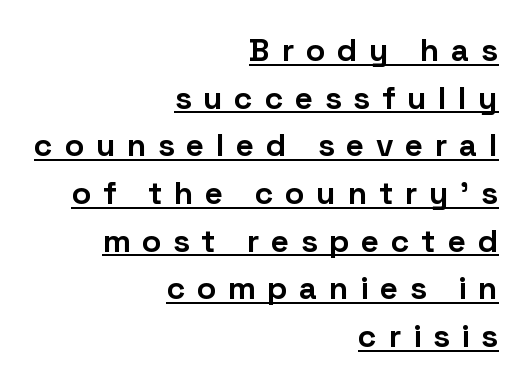
Q: Is the text bold? A: Yes.
Q: Is the text italic (slanted)? A: No, it is upright.
Q: Is the typeface a serif or a sans-serif typeface? A: Sans-serif.
Q: Is the text underlined? A: Yes.
Q: How is the paragraph aligned? A: Right-aligned.
Q: Is the spacing between letters normal or unusually wide? A: Unusually wide.
Q: Is the spacing between lines tight, normal or loose? A: Normal.
Q: Width (condensed, normal, or wide)? A: Normal.
Q: Stroke contrast? A: Low.
Q: x-height? A: Medium.
Q: Monospaced? A: No.
